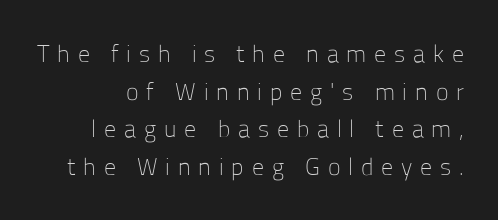
The image shows 24 px text type, upright; set normal line spacing (1.57x), unusually wide letter spacing (+0.33 em), not underlined.
